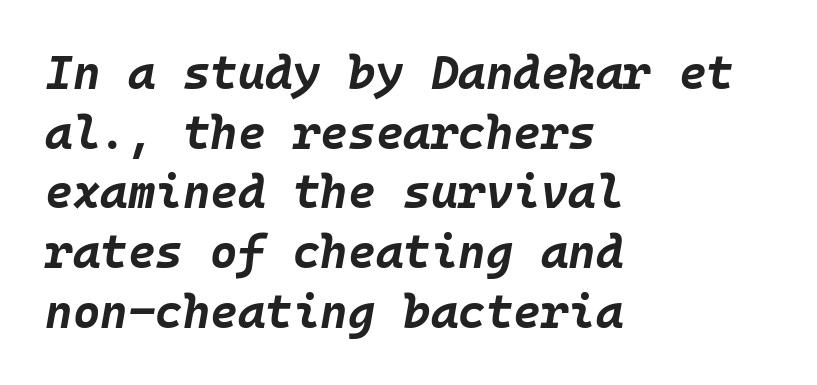
Q: Is the text bold? A: Yes.
Q: Is the text italic (slanted)? A: Yes, it leans right by about 10 degrees.
Q: Is the text underlined? A: No.
Q: How is the paragraph aligned? A: Left-aligned.
Q: Is the spacing between letters normal or unusually wide? A: Normal.
Q: Is the spacing between lines tight, normal or loose? A: Normal.
Q: Width (condensed, normal, or wide)? A: Normal.
Q: Stroke contrast? A: Low.
Q: x-height? A: Large.
Q: Monospaced? A: Yes.
